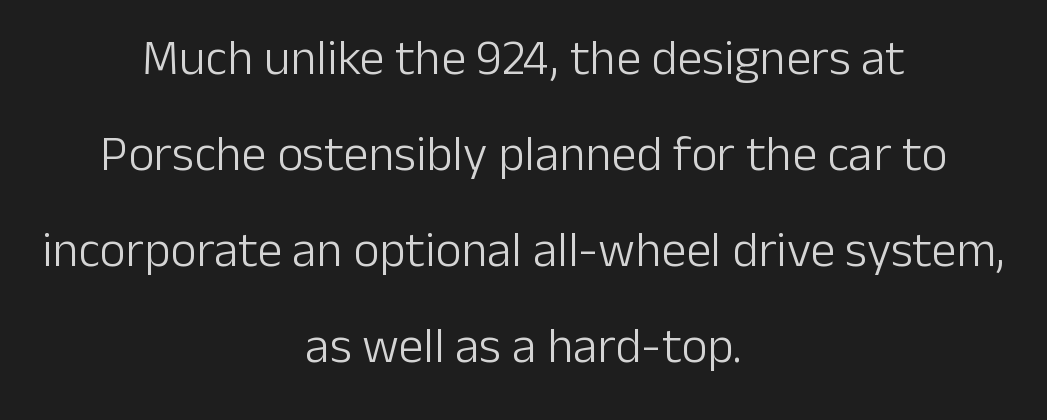
{"serif": "no", "italic": "no", "bold": "no", "weight": "light", "width": "normal", "stroke_contrast": "low", "x_height": "medium", "monospaced": "no", "underline": "no", "align": "center", "line_spacing": "loose", "line_spacing_ratio": 1.92, "letter_spacing": "normal", "letter_spacing_em": 0.0, "glyph_px": 50}
